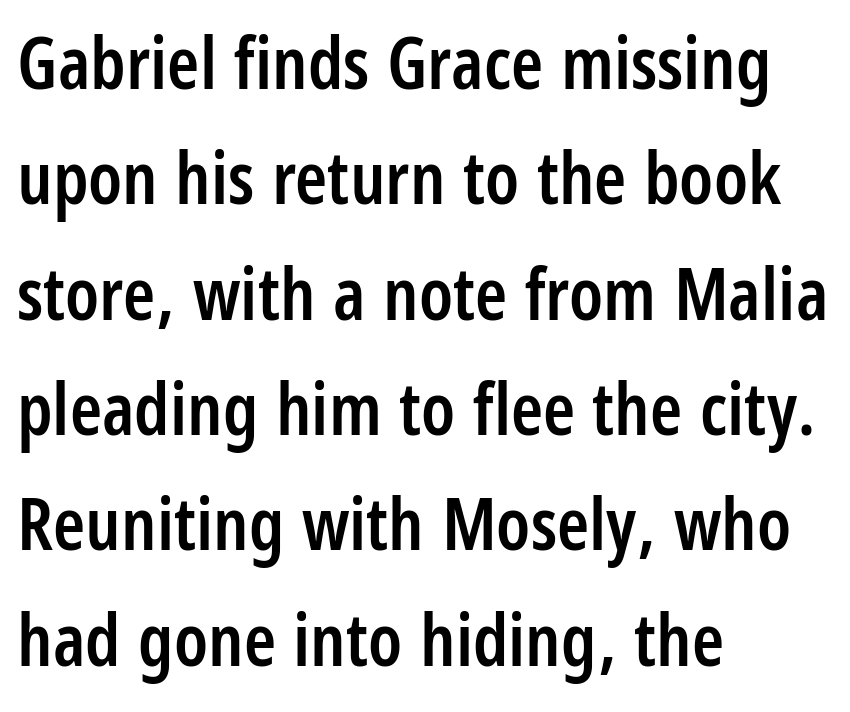
{"serif": "no", "italic": "no", "bold": "semi", "weight": "semibold", "width": "condensed", "stroke_contrast": "low", "x_height": "large", "monospaced": "no", "underline": "no", "align": "left", "line_spacing": "normal", "line_spacing_ratio": 1.58, "letter_spacing": "normal", "letter_spacing_em": 0.0, "glyph_px": 73}
